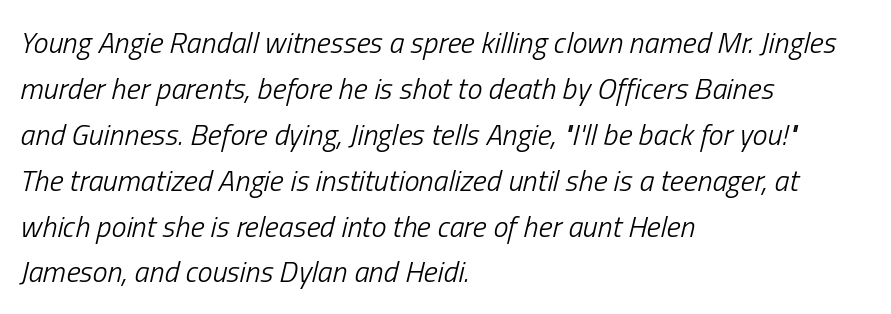
Q: Is the text bold? A: No.
Q: Is the text italic (slanted)? A: Yes, it leans right by about 13 degrees.
Q: Is the text underlined? A: No.
Q: How is the paragraph aligned? A: Left-aligned.
Q: Is the spacing between letters normal or unusually wide? A: Normal.
Q: Is the spacing between lines tight, normal or loose? A: Normal.
Q: Width (condensed, normal, or wide)? A: Condensed.
Q: Stroke contrast? A: Low.
Q: x-height? A: Medium.
Q: Monospaced? A: No.
